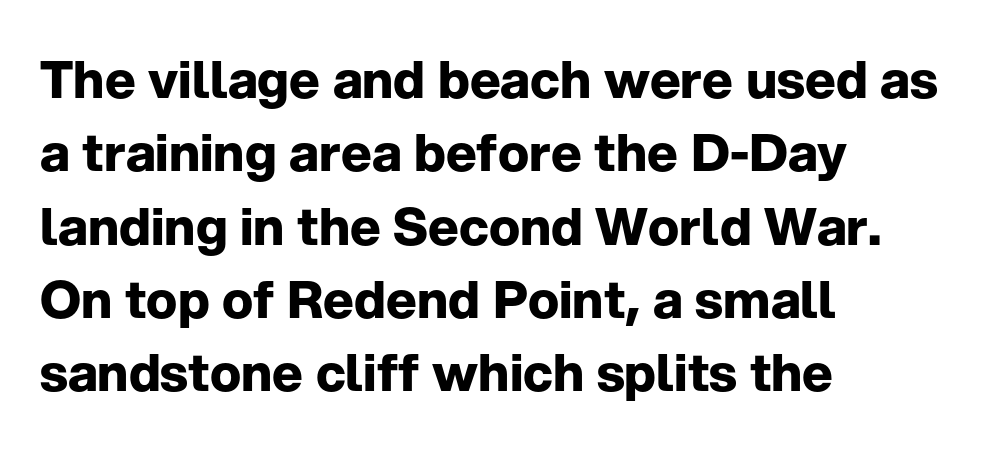
No extra tracking has been applied to these lines. Each letter keeps its own natural width here, so spacing adapts to shape. A sans-serif font was chosen for this passage. Leftover space on each line is placed entirely after the last word. Bare-footed words on every line.
